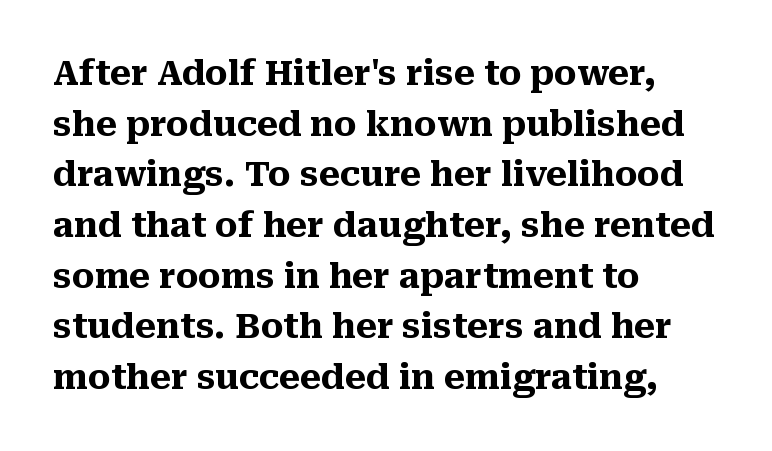
Notice how descenders clear the ascenders below comfortably — that's standard leading. Tracking value appears to be zero — textbook default spacing. Is this a sans? No — the strokes have serifs. Summary of weight: heavy, a full bold.
